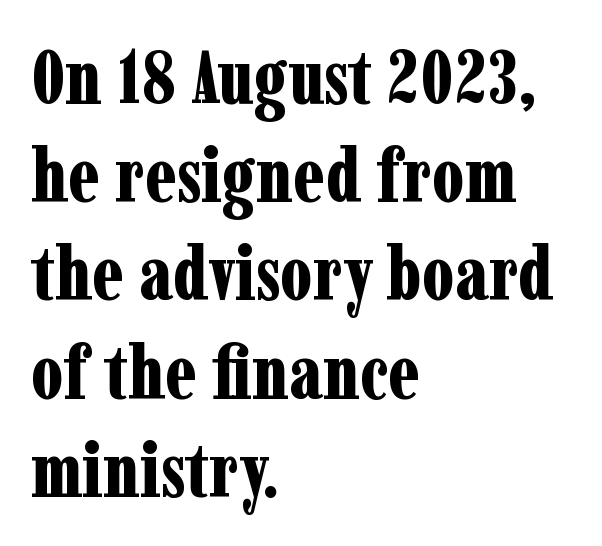
The image shows 75 px bold, condensed serif type, upright; set left-aligned, normal line spacing (1.31x), normal letter spacing, not underlined; low stroke contrast and a medium x-height.
